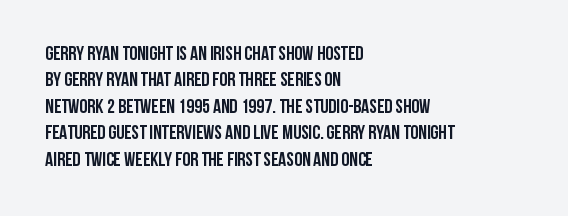
{"italic": "no", "bold": "yes", "underline": "no", "align": "left", "line_spacing": "normal", "line_spacing_ratio": 1.32, "letter_spacing": "normal", "letter_spacing_em": 0.0, "glyph_px": 20}
